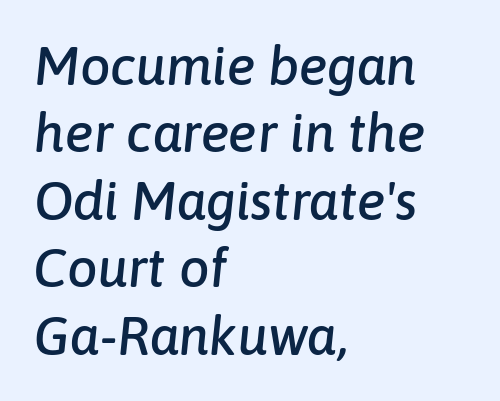
The image shows 54 px text type, italic (leaning right); set left-aligned, normal line spacing (1.25x), normal letter spacing, not underlined; low stroke contrast and a medium x-height.
